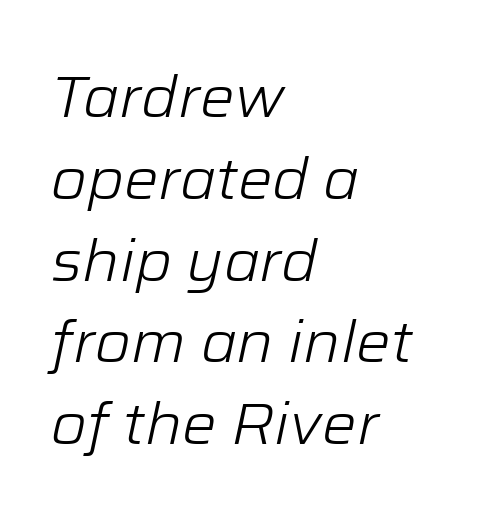
Looks like regular typesetting: each glyph gets only the width it needs. Unbolded letterforms with no extra heft. The paragraph has a hard left edge and a soft right edge. The letters sit at their default tracking, neither squeezed nor spread. Designer's note — italics engaged.
